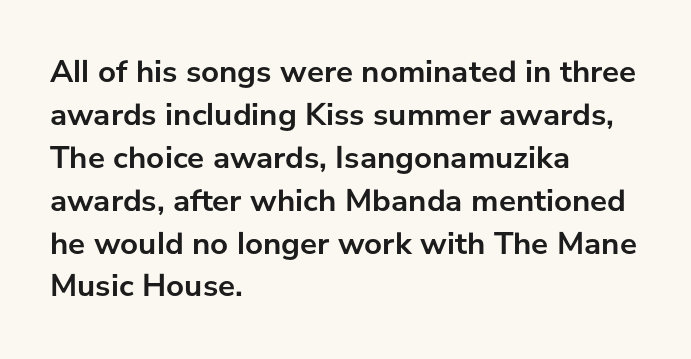
{"serif": "no", "italic": "no", "bold": "yes", "weight": "semibold", "width": "normal", "stroke_contrast": "low", "x_height": "medium", "monospaced": "no", "underline": "no", "align": "left", "line_spacing": "normal", "line_spacing_ratio": 1.34, "letter_spacing": "normal", "letter_spacing_em": 0.0, "glyph_px": 32}
